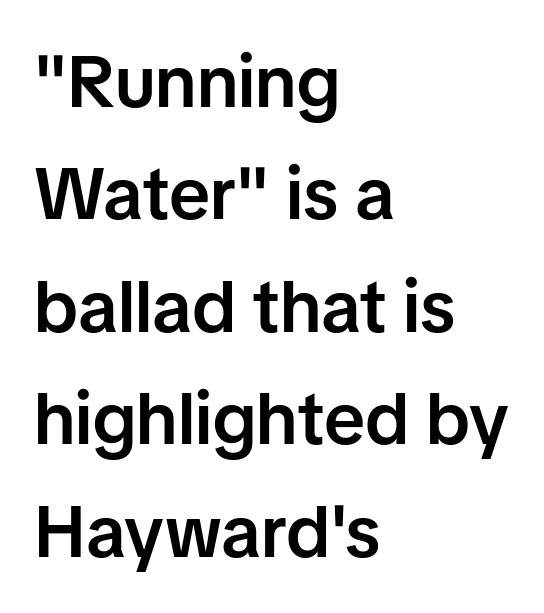
Q: Is the text bold? A: Semi-bold.
Q: Is the text italic (slanted)? A: No, it is upright.
Q: Is the typeface a serif or a sans-serif typeface? A: Sans-serif.
Q: Is the text underlined? A: No.
Q: How is the paragraph aligned? A: Left-aligned.
Q: Is the spacing between letters normal or unusually wide? A: Normal.
Q: Is the spacing between lines tight, normal or loose? A: Normal.
Q: Width (condensed, normal, or wide)? A: Normal.
Q: Stroke contrast? A: Low.
Q: x-height? A: Medium.
Q: Monospaced? A: No.
